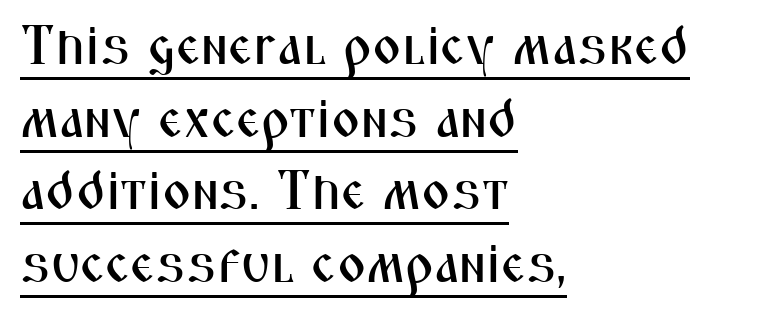
Q: Is the text italic (slanted)? A: No, it is upright.
Q: Is the typeface a serif or a sans-serif typeface? A: Sans-serif.
Q: Is the text underlined? A: Yes.
Q: How is the paragraph aligned? A: Left-aligned.
Q: Is the spacing between letters normal or unusually wide? A: Normal.
Q: Is the spacing between lines tight, normal or loose? A: Normal.
Q: Width (condensed, normal, or wide)? A: Condensed.
Q: Stroke contrast? A: Medium.
Q: x-height? A: Medium.
Q: Monospaced? A: No.
